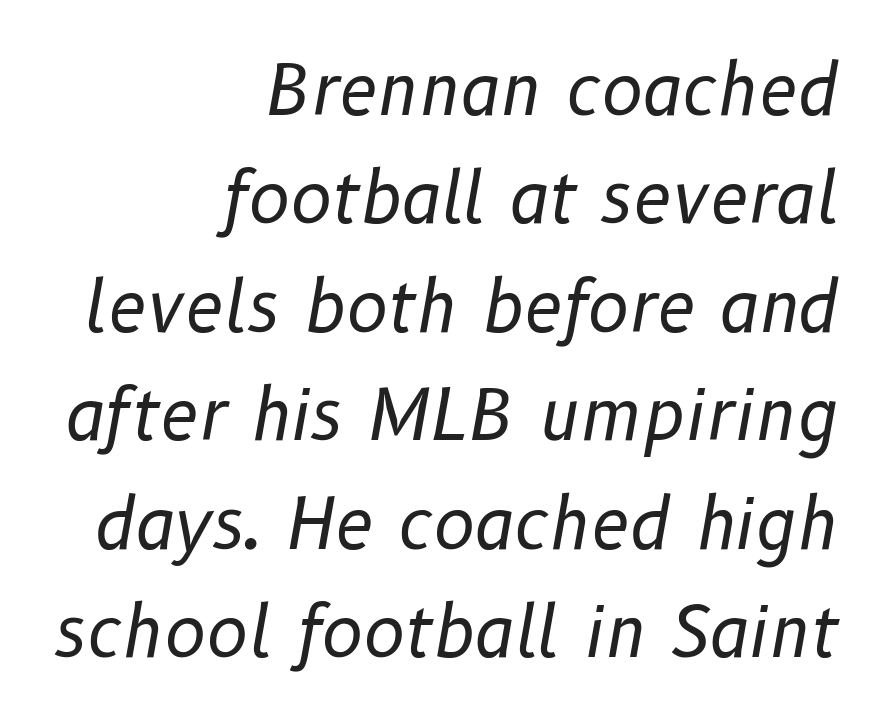
In CSS terms this would be text-align: right. Regarding leading, the lines here are spaced in the standard way. An italicized treatment has been applied to the whole sample. The gaps between neighbouring characters are ordinary and unremarkable.
